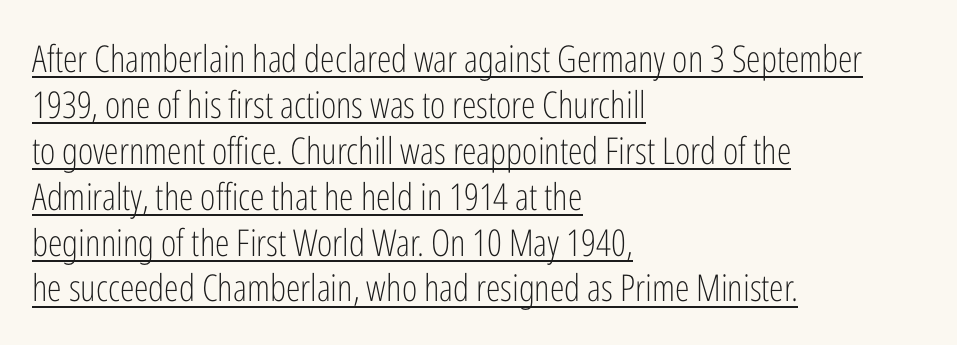
The image shows 37 px light, condensed sans-serif type, upright; set left-aligned, line spacing 1.24x, normal letter spacing, underlined; low stroke contrast and a medium x-height.
